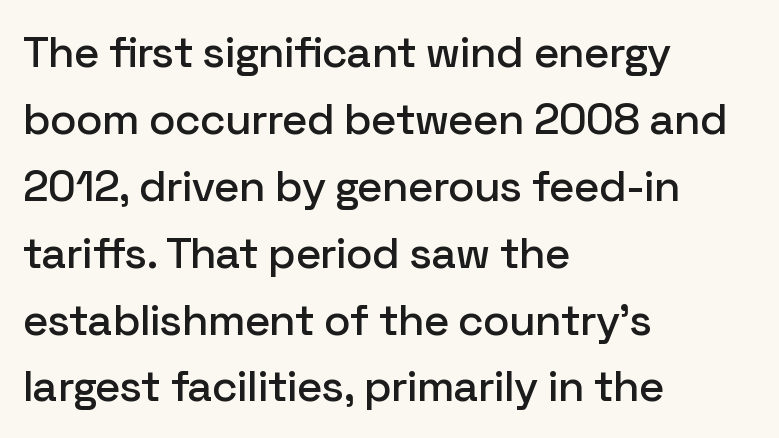
Q: Is the text italic (slanted)? A: No, it is upright.
Q: Is the typeface a serif or a sans-serif typeface? A: Sans-serif.
Q: Is the text underlined? A: No.
Q: How is the paragraph aligned? A: Left-aligned.
Q: Is the spacing between letters normal or unusually wide? A: Normal.
Q: Is the spacing between lines tight, normal or loose? A: Normal.
Q: Width (condensed, normal, or wide)? A: Normal.
Q: Stroke contrast? A: Low.
Q: x-height? A: Medium.
Q: Monospaced? A: No.
